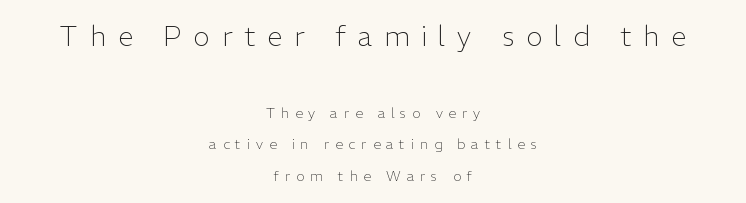
{"serif": "no", "italic": "no", "bold": "no", "weight": "light", "width": "normal", "stroke_contrast": "low", "x_height": "medium", "monospaced": "no", "underline": "no", "align": "center", "line_spacing": "loose", "line_spacing_ratio": 2.26, "letter_spacing": "wide", "letter_spacing_em": 0.42, "larger_block": "first", "size_ratio": 2.0, "glyph_px": 28}
